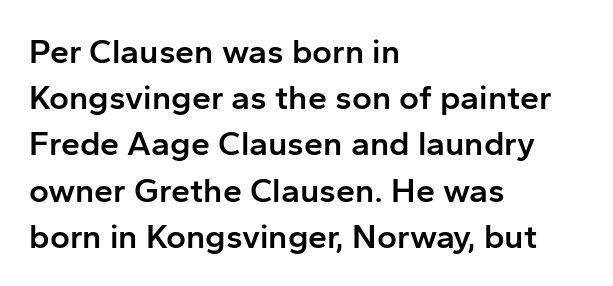
The image shows 34 px semibold sans-serif type, upright; set left-aligned, normal line spacing (1.36x), normal letter spacing, not underlined; low stroke contrast and a medium x-height.
